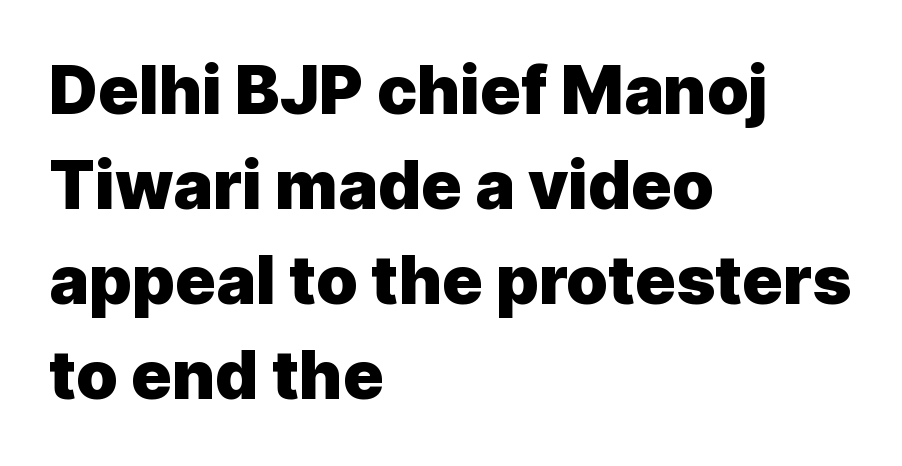
{"serif": "no", "italic": "no", "bold": "yes", "weight": "heavy", "width": "normal", "x_height": "medium", "monospaced": "no", "underline": "no", "align": "left", "line_spacing": "normal", "line_spacing_ratio": 1.42, "letter_spacing": "normal", "letter_spacing_em": 0.0, "glyph_px": 67}
